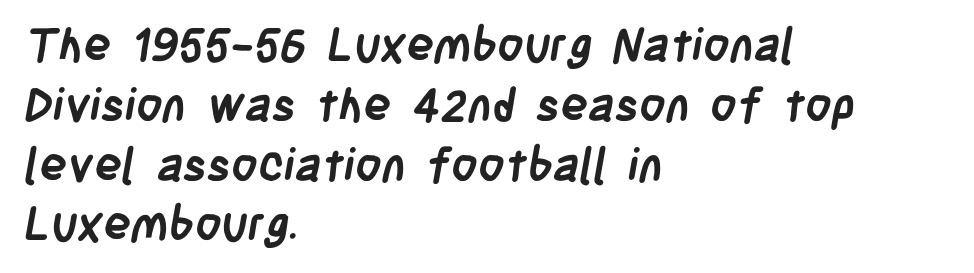
Plenty of ink on the page — the face is bold. Students, note that the glyphs here touch the page at normal intervals. The space between consecutive lines is moderate. The setting favours the left margin, as ordinary paragraphs usually do. Underline: absent. This is sans-serif lettering, the kind often seen on screens and signage.
